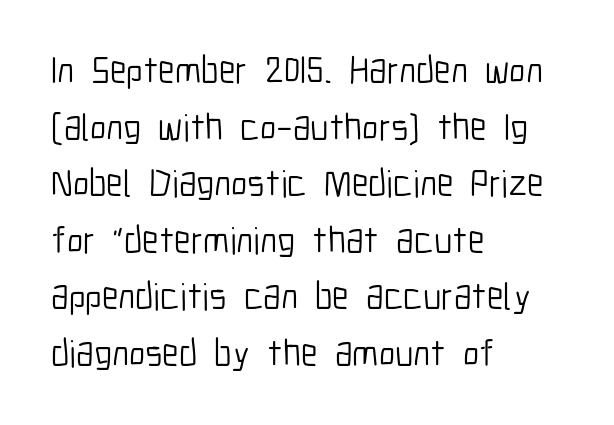
Q: Is the text bold? A: No.
Q: Is the text italic (slanted)? A: No, it is upright.
Q: Is the typeface a serif or a sans-serif typeface? A: Sans-serif.
Q: Is the text underlined? A: No.
Q: How is the paragraph aligned? A: Left-aligned.
Q: Is the spacing between letters normal or unusually wide? A: Normal.
Q: Is the spacing between lines tight, normal or loose? A: Normal.
Q: Width (condensed, normal, or wide)? A: Condensed.
Q: Stroke contrast? A: Low.
Q: x-height? A: Medium.
Q: Monospaced? A: No.
